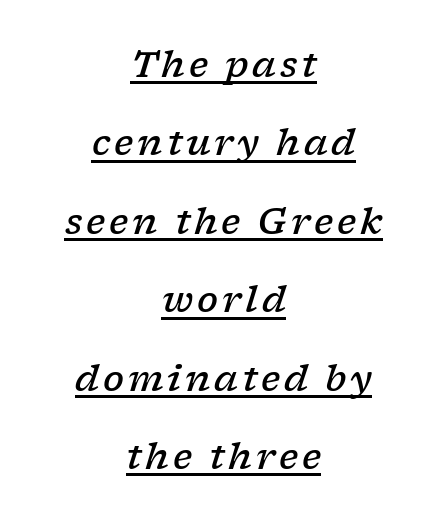
The image shows 35 px semibold, wide serif type, italic (leaning right); set centered, loose line spacing (2.24x), underlined; low stroke contrast and a medium x-height.
